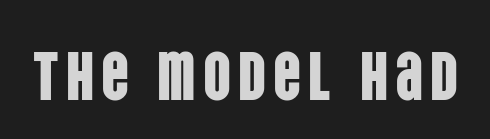
The image shows 69 px condensed sans-serif type, upright; set not underlined; low stroke contrast and a large x-height.
